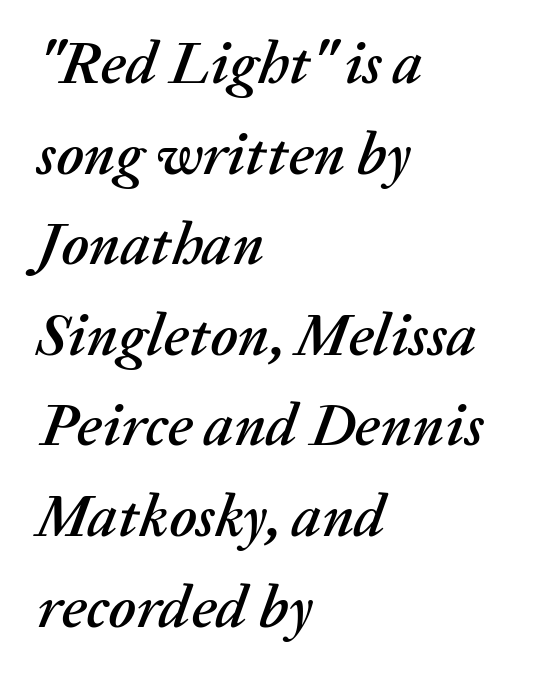
Q: Is the text italic (slanted)? A: Yes, it leans right by about 20 degrees.
Q: Is the text underlined? A: No.
Q: How is the paragraph aligned? A: Left-aligned.
Q: Is the spacing between letters normal or unusually wide? A: Normal.
Q: Is the spacing between lines tight, normal or loose? A: Normal.
Q: Width (condensed, normal, or wide)? A: Normal.
Q: Stroke contrast? A: Medium.
Q: x-height? A: Medium.
Q: Monospaced? A: No.
